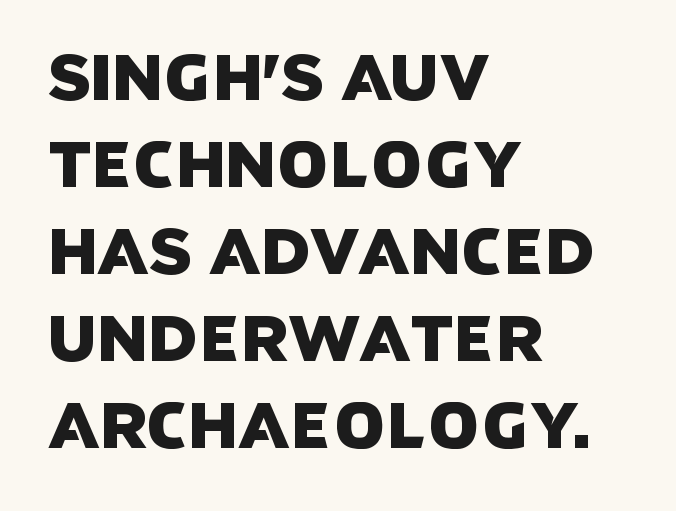
Q: Is the typeface a serif or a sans-serif typeface? A: Sans-serif.
Q: Is the text underlined? A: No.
Q: How is the paragraph aligned? A: Left-aligned.
Q: Is the spacing between letters normal or unusually wide? A: Normal.
Q: Is the spacing between lines tight, normal or loose? A: Normal.
Q: Width (condensed, normal, or wide)? A: Normal.
Q: Stroke contrast? A: Low.
Q: x-height? A: Large.
Q: Monospaced? A: No.
